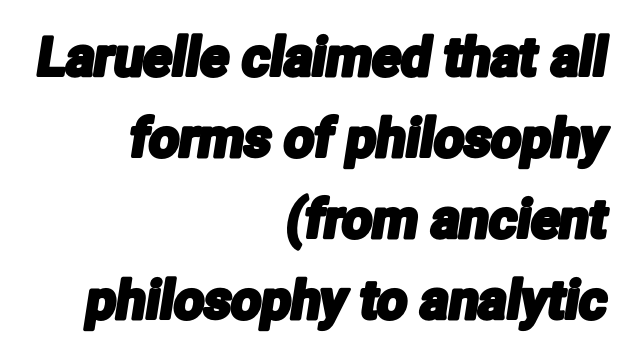
{"serif": "no", "width": "condensed", "stroke_contrast": "low", "x_height": "medium", "monospaced": "no", "underline": "no", "align": "right", "line_spacing": "normal", "line_spacing_ratio": 1.53, "letter_spacing": "normal", "letter_spacing_em": 0.0, "glyph_px": 53}
